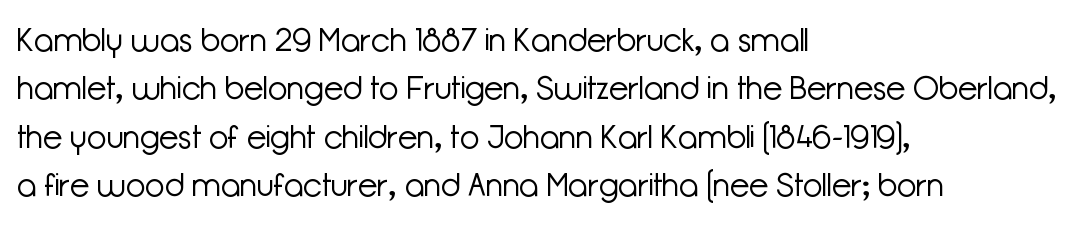
Caption: standard tracking, unaltered. When letters stand straight like this, we call the style roman or upright. The lines sit at an ordinary, default distance from one another. The glyphs in this specimen are sans serif. Check the space under the baseline: it is left empty.
